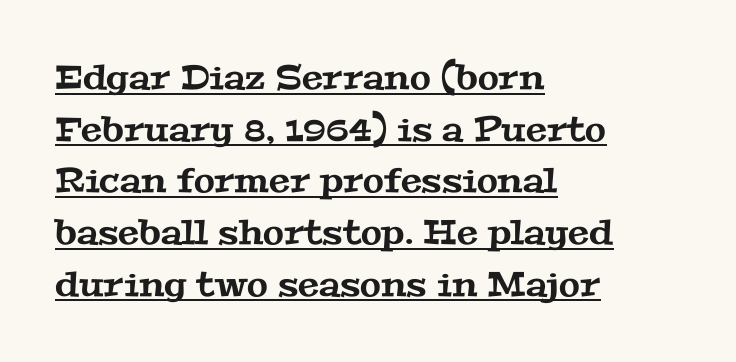
Q: Is the typeface a serif or a sans-serif typeface? A: Serif.
Q: Is the text underlined? A: Yes.
Q: How is the paragraph aligned? A: Left-aligned.
Q: Is the spacing between letters normal or unusually wide? A: Normal.
Q: Is the spacing between lines tight, normal or loose? A: Normal.
Q: Width (condensed, normal, or wide)? A: Wide.
Q: Stroke contrast? A: Medium.
Q: x-height? A: Medium.
Q: Monospaced? A: No.
